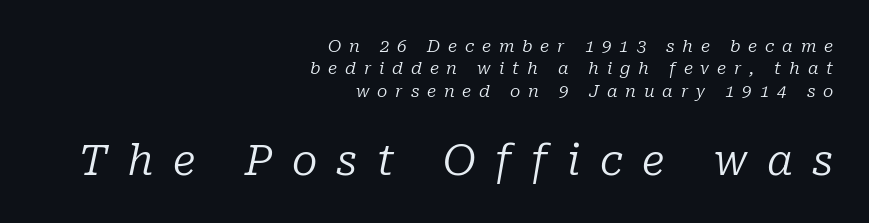
Do the characters align in a grid? No, the font is proportional. These lines stack with their right ends in a neat column. Larger block? The one below; the one above is distinctly smaller. Honestly, there is no underline to notice here at all. You can tell it's italic because the verticals aren't actually vertical.
